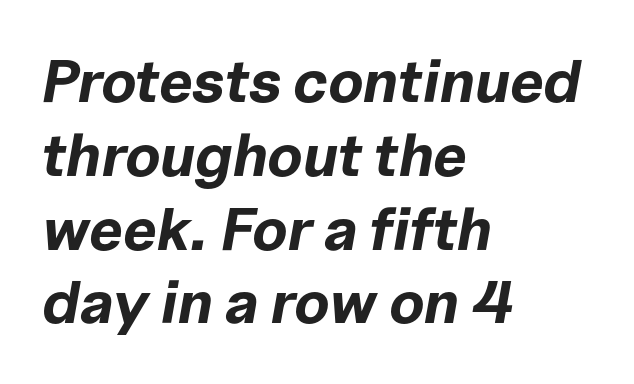
Q: Is the text bold? A: Yes.
Q: Is the text italic (slanted)? A: Yes, it leans right by about 10 degrees.
Q: Is the text underlined? A: No.
Q: How is the paragraph aligned? A: Left-aligned.
Q: Is the spacing between letters normal or unusually wide? A: Normal.
Q: Width (condensed, normal, or wide)? A: Normal.
Q: Stroke contrast? A: Low.
Q: x-height? A: Medium.
Q: Monospaced? A: No.
